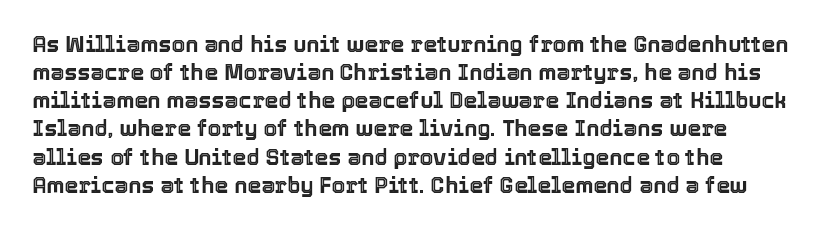
Q: Is the text italic (slanted)? A: No, it is upright.
Q: Is the text underlined? A: No.
Q: Is the spacing between letters normal or unusually wide? A: Normal.
Q: Is the spacing between lines tight, normal or loose? A: Normal.
